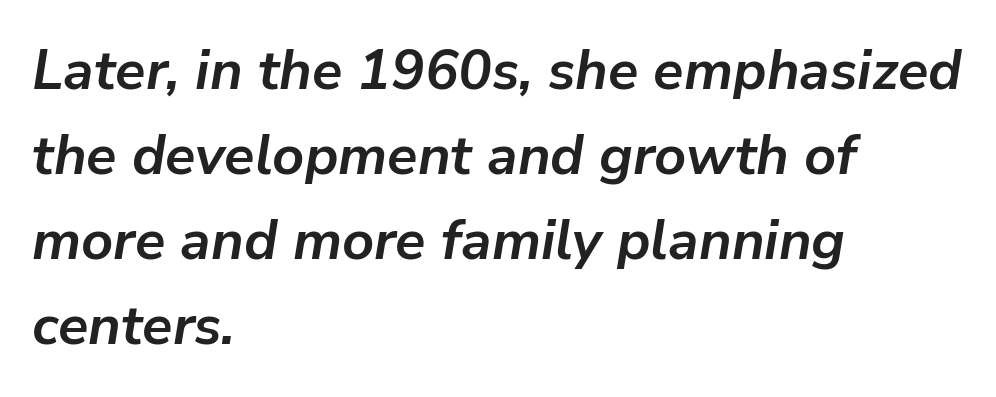
{"italic": "yes", "lean": "right", "slant_degrees": 9, "bold": "yes", "weight": "semibold", "width": "normal", "stroke_contrast": "low", "x_height": "medium", "monospaced": "no", "underline": "no", "align": "left", "line_spacing": "normal", "line_spacing_ratio": 1.52, "letter_spacing": "normal", "letter_spacing_em": 0.0, "glyph_px": 56}
